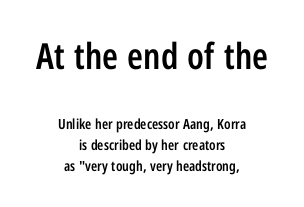
The image shows 36 px semibold, condensed sans-serif type, upright; set centered, normal line spacing (1.52x), normal letter spacing, not underlined; the first (top) block is 2.57x larger; low stroke contrast and a medium x-height.
